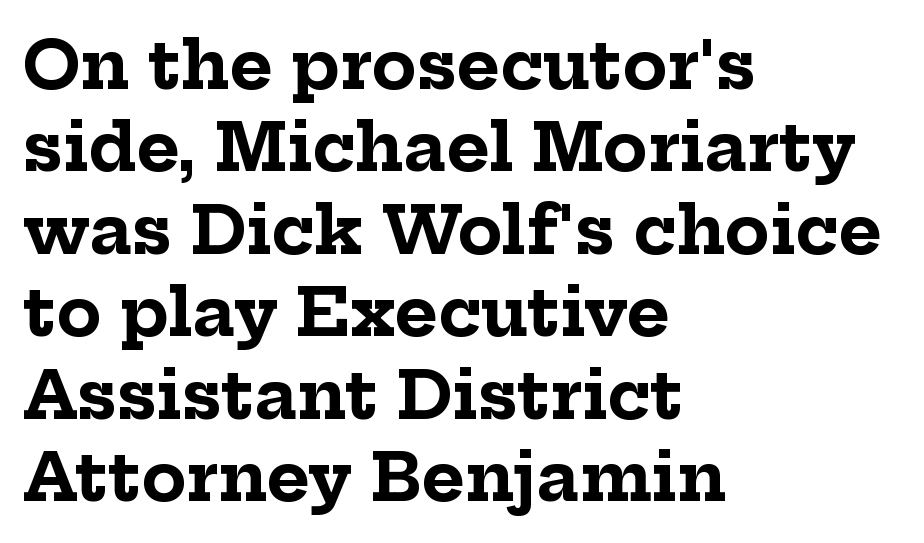
The rendering uses natural spacing where letterforms have individual widths. The glyphs have the mass of a bold cut. Classification — serif. One glance says typical: line gaps are just what's usual. The passage shown is not underscored anywhere. The lettering holds an erect, upright posture throughout.
